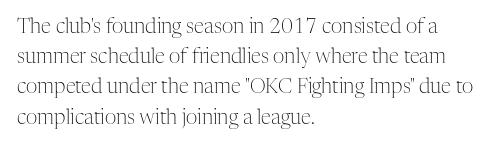
Q: Is the text bold? A: No.
Q: Is the text italic (slanted)? A: No, it is upright.
Q: Is the text underlined? A: No.
Q: How is the paragraph aligned? A: Left-aligned.
Q: Is the spacing between letters normal or unusually wide? A: Normal.
Q: Is the spacing between lines tight, normal or loose? A: Normal.
